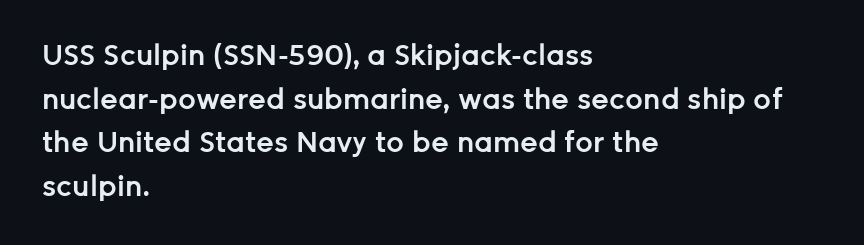
The space directly below the letters is spotless. Each new line begins a customary step beneath the previous one. On the weight axis this lands at semibold, roughly 600. You could not count columns in this text — the font is proportionally spaced.
